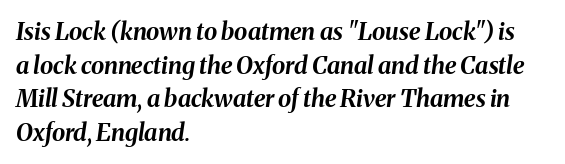
{"italic": "yes", "lean": "right", "slant_degrees": 8, "bold": "yes", "underline": "no", "align": "left", "line_spacing": "normal", "line_spacing_ratio": 1.4, "letter_spacing": "normal", "letter_spacing_em": 0.0, "glyph_px": 24}
